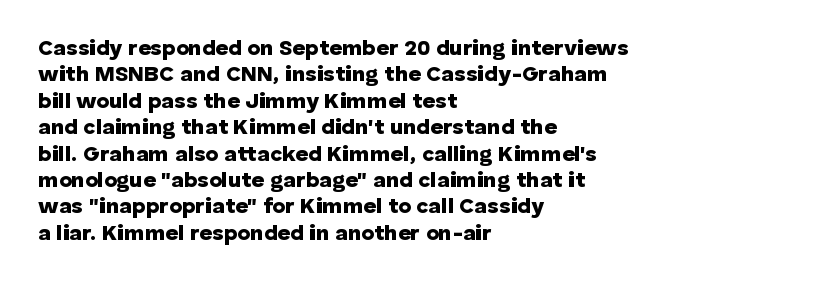
{"italic": "no", "bold": "yes", "underline": "no", "align": "left", "line_spacing_ratio": 1.2, "letter_spacing": "normal", "letter_spacing_em": 0.0, "glyph_px": 22}
